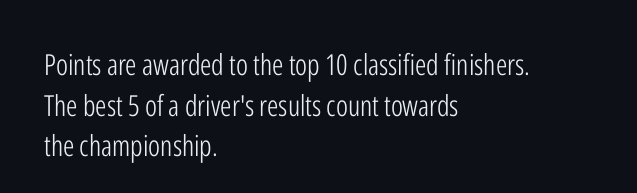
Q: Is the text bold? A: No.
Q: Is the text italic (slanted)? A: No, it is upright.
Q: Is the typeface a serif or a sans-serif typeface? A: Sans-serif.
Q: Is the text underlined? A: No.
Q: How is the paragraph aligned? A: Left-aligned.
Q: Is the spacing between letters normal or unusually wide? A: Normal.
Q: Is the spacing between lines tight, normal or loose? A: Normal.
Q: Width (condensed, normal, or wide)? A: Condensed.
Q: Stroke contrast? A: Low.
Q: x-height? A: Medium.
Q: Monospaced? A: No.
